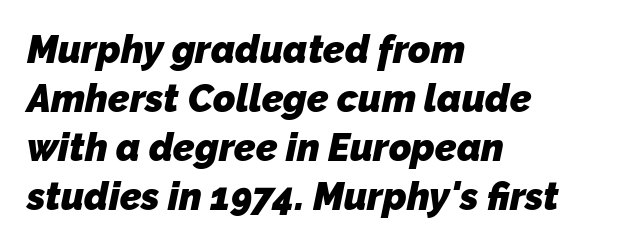
The image shows 38 px heavy sans-serif type; set left-aligned, normal line spacing (1.29x), normal letter spacing, not underlined; low stroke contrast and a medium x-height.
